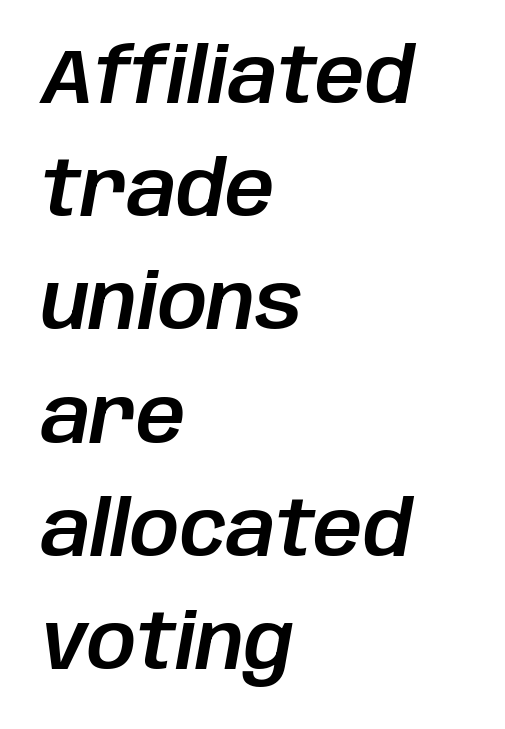
Q: Is the text italic (slanted)? A: Yes, it leans right by about 10 degrees.
Q: Is the text underlined? A: No.
Q: How is the paragraph aligned? A: Left-aligned.
Q: Is the spacing between letters normal or unusually wide? A: Normal.
Q: Is the spacing between lines tight, normal or loose? A: Normal.
Q: Width (condensed, normal, or wide)? A: Normal.
Q: Stroke contrast? A: Low.
Q: x-height? A: Large.
Q: Monospaced? A: No.
